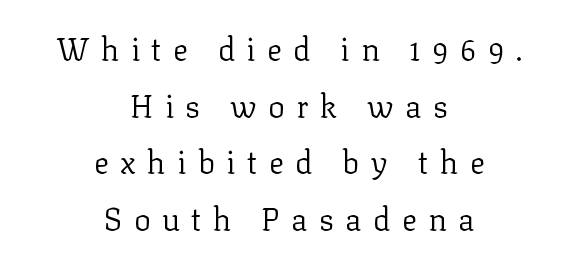
{"serif": "yes", "italic": "no", "bold": "no", "weight": "regular", "width": "normal", "stroke_contrast": "low", "x_height": "medium", "monospaced": "no", "underline": "no", "align": "center", "line_spacing_ratio": 1.83, "letter_spacing": "wide", "letter_spacing_em": 0.37, "glyph_px": 31}
